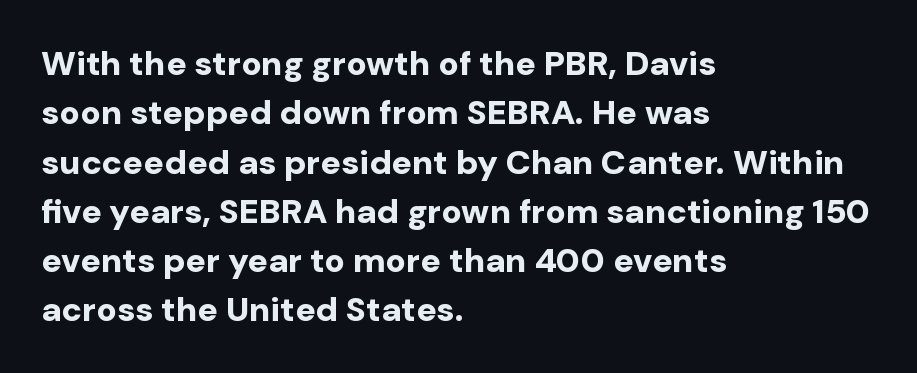
The image shows 34 px bold sans-serif type, upright; set left-aligned, normal line spacing (1.45x), normal letter spacing, not underlined; low stroke contrast and a medium x-height.
